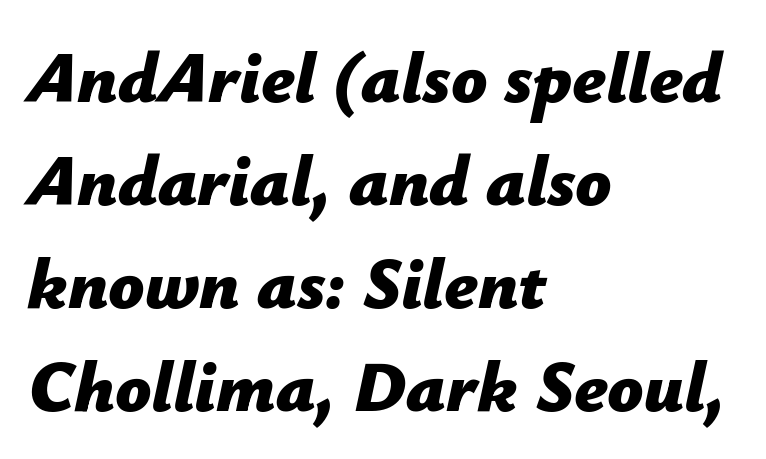
Nothing unusual about the tracking: characters are spaced as the font intends. Heft: maximum for text — a bold. The space between consecutive lines is moderate. Style check: oblique.
